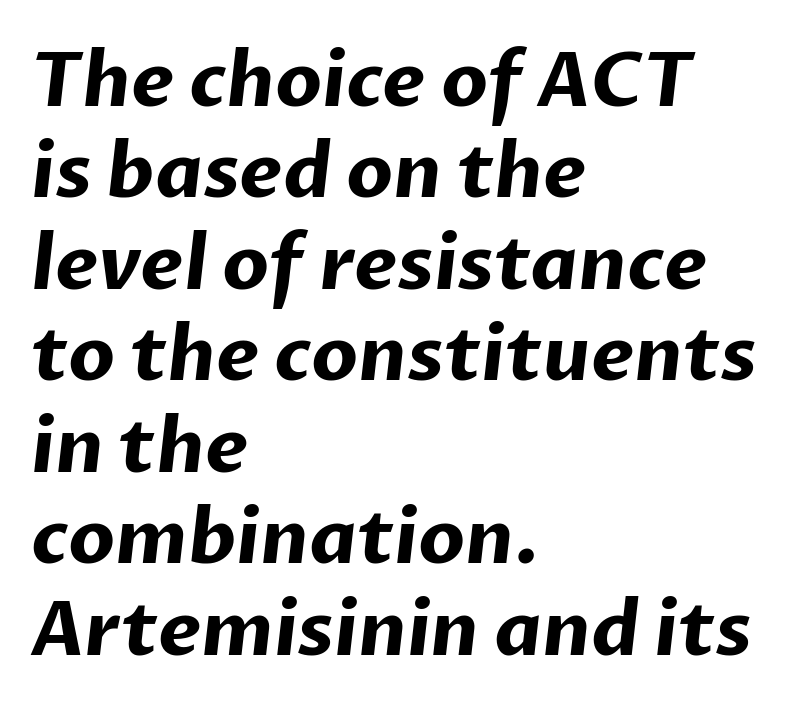
{"serif": "no", "bold": "yes", "weight": "bold", "width": "normal", "stroke_contrast": "low", "x_height": "medium", "monospaced": "no", "underline": "no", "align": "left", "line_spacing_ratio": 1.22, "letter_spacing": "normal", "letter_spacing_em": 0.0, "glyph_px": 75}
